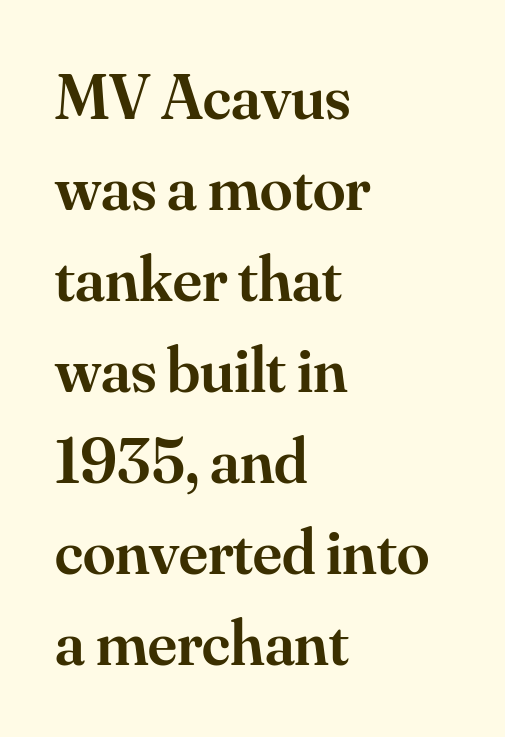
Q: Is the text bold? A: Semi-bold.
Q: Is the text italic (slanted)? A: No, it is upright.
Q: Is the typeface a serif or a sans-serif typeface? A: Serif.
Q: Is the text underlined? A: No.
Q: How is the paragraph aligned? A: Left-aligned.
Q: Is the spacing between letters normal or unusually wide? A: Normal.
Q: Is the spacing between lines tight, normal or loose? A: Normal.
Q: Width (condensed, normal, or wide)? A: Normal.
Q: Stroke contrast? A: Medium.
Q: x-height? A: Small.
Q: Monospaced? A: No.
